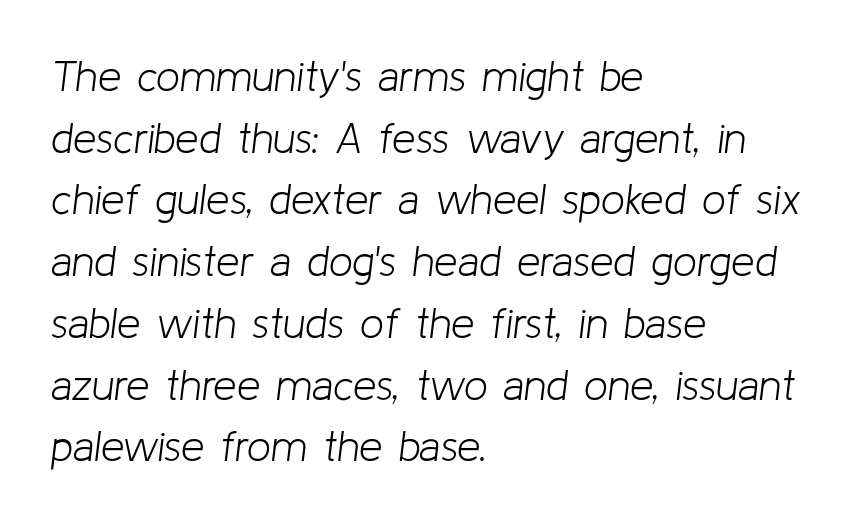
Q: Is the text bold? A: No.
Q: Is the text italic (slanted)? A: Yes, it leans right by about 8 degrees.
Q: Is the text underlined? A: No.
Q: How is the paragraph aligned? A: Left-aligned.
Q: Is the spacing between letters normal or unusually wide? A: Normal.
Q: Is the spacing between lines tight, normal or loose? A: Normal.
Q: Width (condensed, normal, or wide)? A: Normal.
Q: Stroke contrast? A: Low.
Q: x-height? A: Medium.
Q: Monospaced? A: No.
